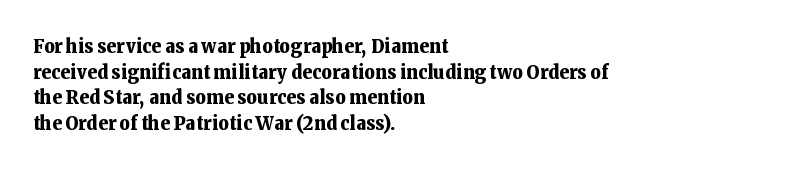
The image shows 20 px bold type, upright; set left-aligned, normal line spacing (1.28x), normal letter spacing, not underlined.
